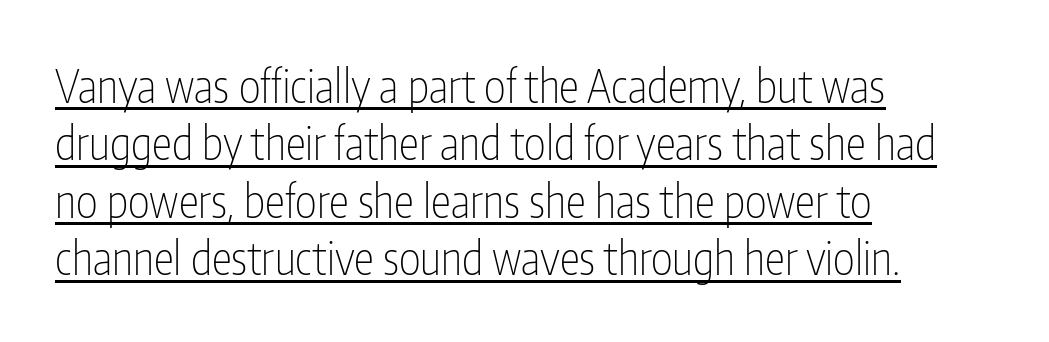
The image shows 46 px thin, condensed sans-serif type, upright; set left-aligned, normal line spacing (1.25x), normal letter spacing, underlined; low stroke contrast and a medium x-height.
